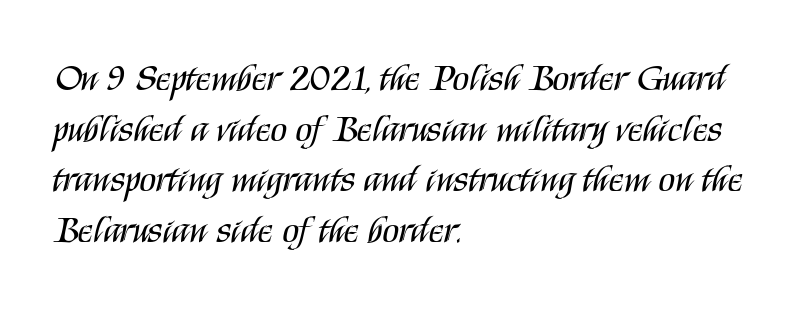
The image shows 38 px regular-weight, condensed sans-serif type; set left-aligned, normal line spacing (1.33x), normal letter spacing, not underlined; medium stroke contrast and a large x-height.
